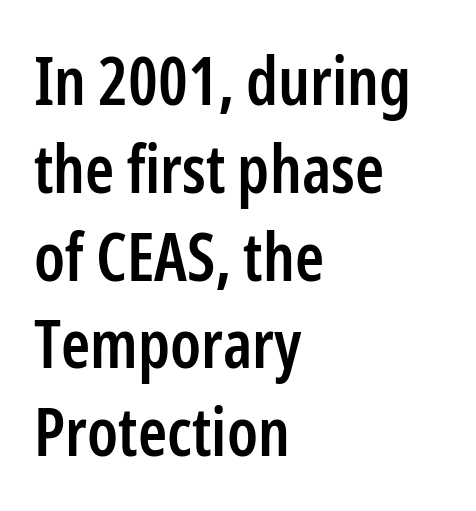
Weight: semibold (demi). Caption: multi-line text, flush left, ragged right. The horizontal fit of the characters is conventional and even. Do the letters lean? They stand straight.
